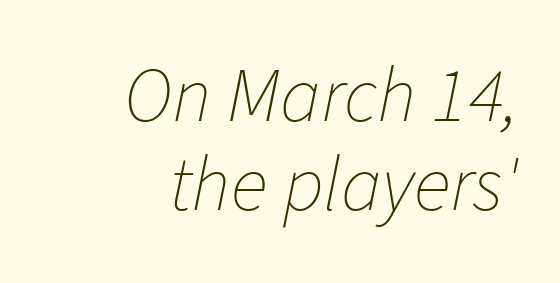
The image shows 78 px thin type, italic (leaning right); set right-aligned, tight line spacing (1.14x), normal letter spacing, not underlined; low stroke contrast and a medium x-height.
